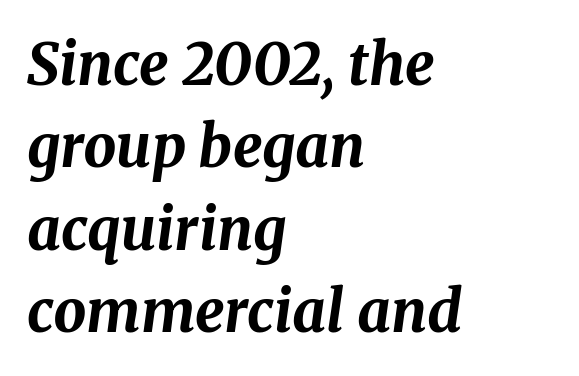
{"italic": "yes", "lean": "right", "slant_degrees": 8, "bold": "yes", "weight": "bold", "width": "normal", "stroke_contrast": "medium", "x_height": "medium", "monospaced": "no", "underline": "no", "align": "left", "line_spacing": "normal", "line_spacing_ratio": 1.42, "letter_spacing": "normal", "letter_spacing_em": 0.0, "glyph_px": 58}
